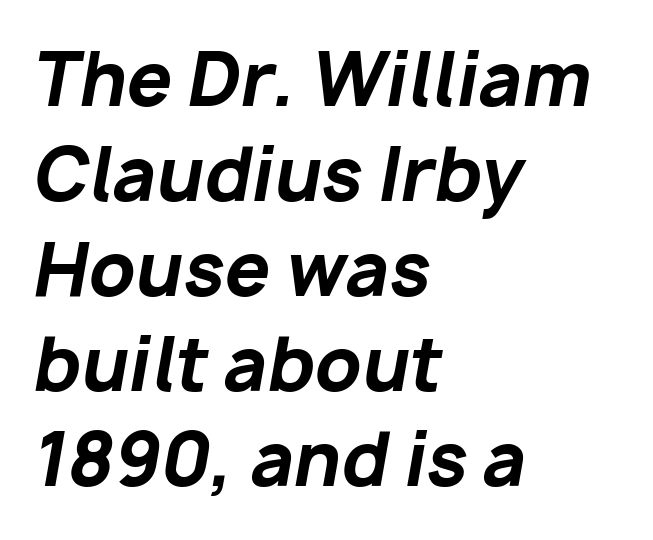
Q: Is the text bold? A: Yes.
Q: Is the text italic (slanted)? A: Yes, it leans right by about 10 degrees.
Q: Is the text underlined? A: No.
Q: How is the paragraph aligned? A: Left-aligned.
Q: Is the spacing between letters normal or unusually wide? A: Normal.
Q: Is the spacing between lines tight, normal or loose? A: Normal.
Q: Width (condensed, normal, or wide)? A: Normal.
Q: Stroke contrast? A: Low.
Q: x-height? A: Medium.
Q: Monospaced? A: No.
